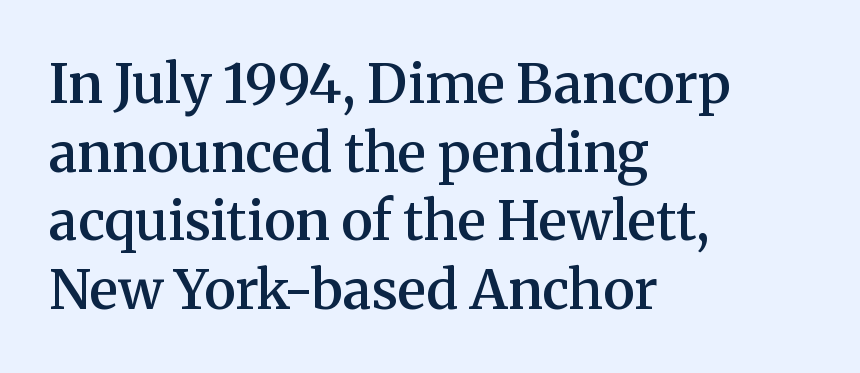
The image shows 54 px semibold serif type, upright; set left-aligned, normal line spacing (1.27x), normal letter spacing, not underlined; medium stroke contrast and a medium x-height.
